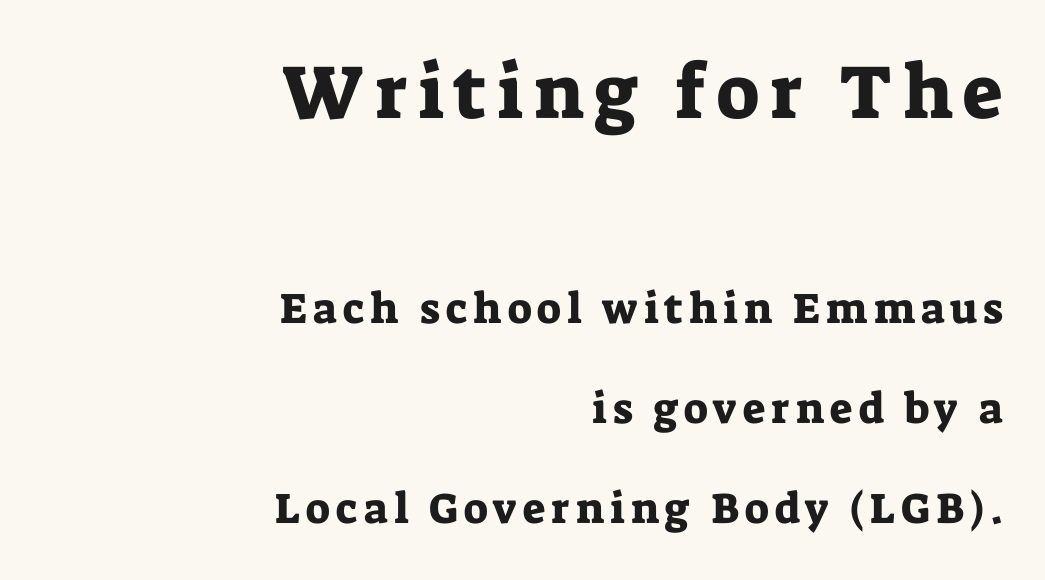
Q: Is the text italic (slanted)? A: No, it is upright.
Q: Is the typeface a serif or a sans-serif typeface? A: Serif.
Q: Is the text underlined? A: No.
Q: How is the paragraph aligned? A: Right-aligned.
Q: Is the spacing between lines tight, normal or loose? A: Loose.
Q: Which block of text is set in a larger size, the first (top) or the second (bottom)? A: The first (top) one.
Q: Width (condensed, normal, or wide)? A: Normal.
Q: Stroke contrast? A: Low.
Q: x-height? A: Medium.
Q: Monospaced? A: No.
